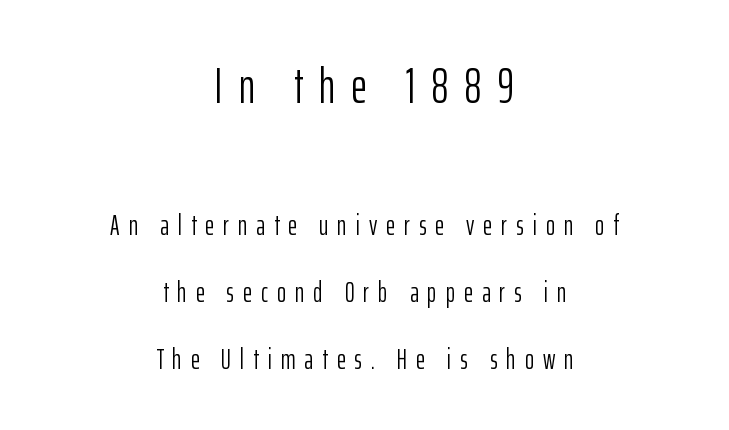
Q: Is the text bold? A: No.
Q: Is the text italic (slanted)? A: No, it is upright.
Q: Is the typeface a serif or a sans-serif typeface? A: Sans-serif.
Q: Is the text underlined? A: No.
Q: How is the paragraph aligned? A: Centered.
Q: Is the spacing between letters normal or unusually wide? A: Unusually wide.
Q: Is the spacing between lines tight, normal or loose? A: Loose.
Q: Which block of text is set in a larger size, the first (top) or the second (bottom)? A: The first (top) one.
Q: Width (condensed, normal, or wide)? A: Condensed.
Q: Stroke contrast? A: Low.
Q: x-height? A: Medium.
Q: Monospaced? A: No.
